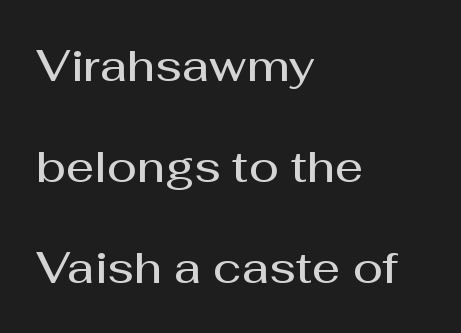
{"serif": "no", "italic": "no", "bold": "semi", "weight": "semibold", "width": "normal", "stroke_contrast": "medium", "x_height": "medium", "monospaced": "no", "underline": "no", "align": "left", "line_spacing": "loose", "line_spacing_ratio": 2.3, "letter_spacing": "normal", "letter_spacing_em": 0.0, "glyph_px": 44}
